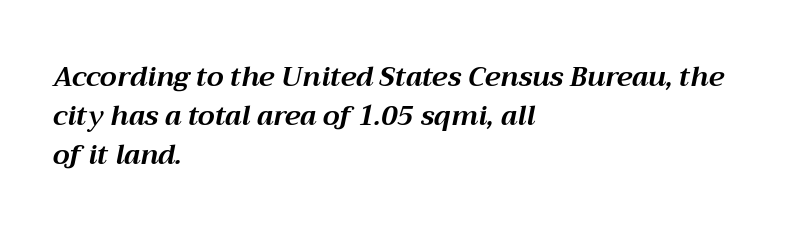
Q: Is the text bold? A: Yes.
Q: Is the text italic (slanted)? A: Yes, it leans right by about 12 degrees.
Q: Is the text underlined? A: No.
Q: How is the paragraph aligned? A: Left-aligned.
Q: Is the spacing between letters normal or unusually wide? A: Normal.
Q: Is the spacing between lines tight, normal or loose? A: Normal.
